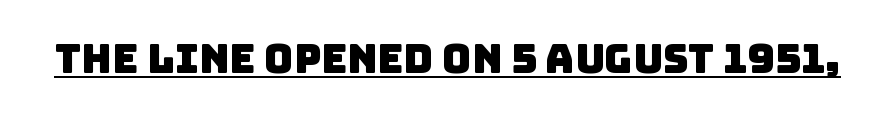
The image shows 40 px sans-serif type; set normal letter spacing, underlined; low stroke contrast and a large x-height.
